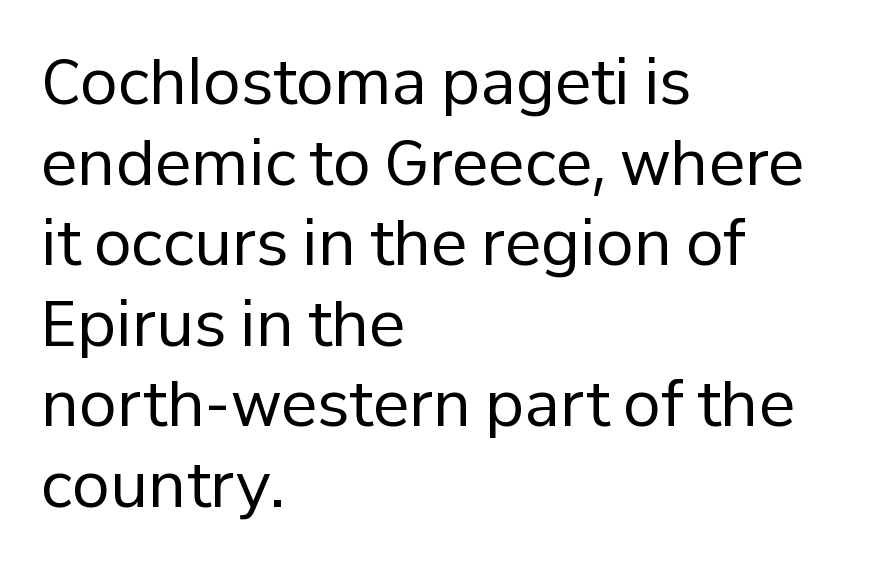
Q: Is the text bold? A: No.
Q: Is the text italic (slanted)? A: No, it is upright.
Q: Is the typeface a serif or a sans-serif typeface? A: Sans-serif.
Q: Is the text underlined? A: No.
Q: How is the paragraph aligned? A: Left-aligned.
Q: Is the spacing between letters normal or unusually wide? A: Normal.
Q: Is the spacing between lines tight, normal or loose? A: Normal.
Q: Width (condensed, normal, or wide)? A: Normal.
Q: Stroke contrast? A: Low.
Q: x-height? A: Medium.
Q: Monospaced? A: No.
